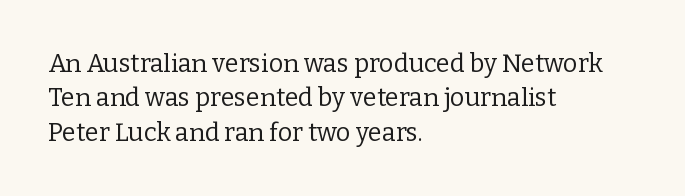
The image shows 25 px text type, upright; set left-aligned, normal line spacing (1.38x), normal letter spacing, not underlined.
